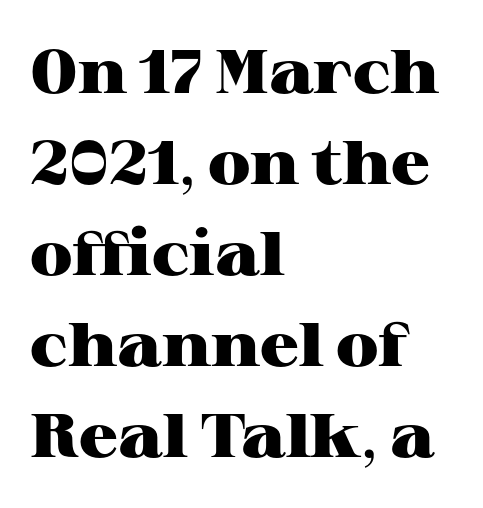
Q: Is the text bold? A: Yes.
Q: Is the text italic (slanted)? A: No, it is upright.
Q: Is the typeface a serif or a sans-serif typeface? A: Serif.
Q: Is the text underlined? A: No.
Q: How is the paragraph aligned? A: Left-aligned.
Q: Is the spacing between letters normal or unusually wide? A: Normal.
Q: Is the spacing between lines tight, normal or loose? A: Normal.
Q: Width (condensed, normal, or wide)? A: Wide.
Q: Stroke contrast? A: High.
Q: x-height? A: Medium.
Q: Monospaced? A: No.
